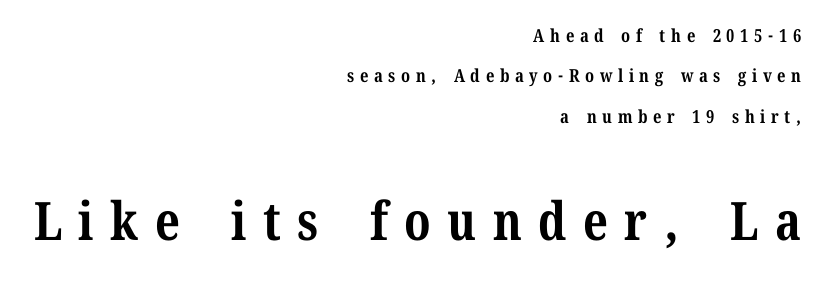
Reading down the block, your eye finds every line finishing at a fixed right position. Is the lower block the larger one? Yes — the lower block carries the bigger type. Students, this is bold: see how much ink each stroke carries. Honestly, there is no underline to notice here at all.
